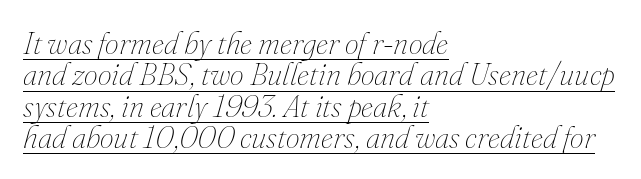
The lettering is marked with a stroke running underneath it. Leftover space on each line is placed entirely after the last word. Stems and bowls with no extra thickness — not bold. Standard letterfit; no display-style spreading of the glyphs.
